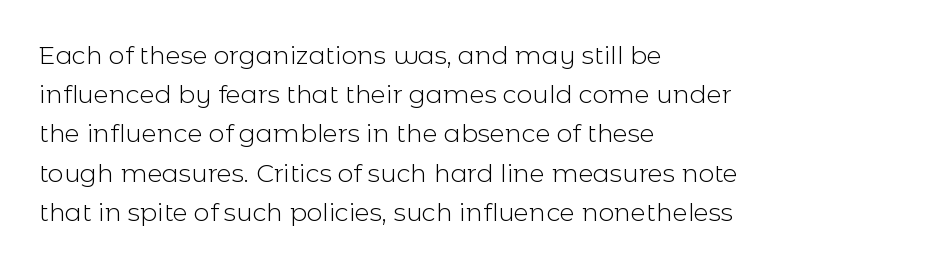
Is this a heavy cut? Hardly; it is regular or lighter. In CSS terms this would be text-align: left. Words appear dense and cohesive because spacing is normal. The gap between lines stays unmarked. Reading down the column, the eye jumps a familiar distance to each next line. This is roman type, the default non-slanted kind.
